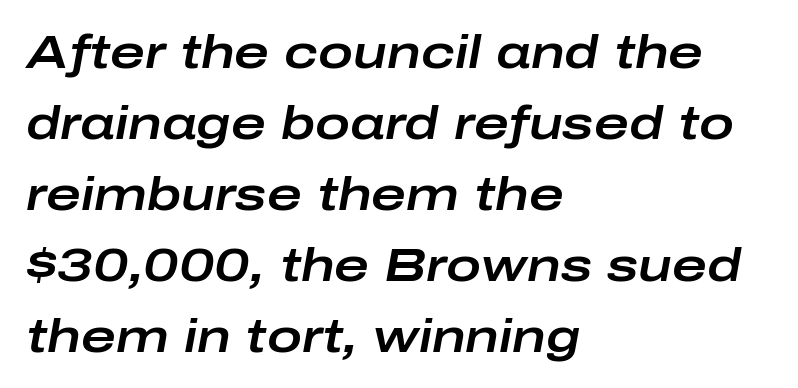
The paragraph has a hard left edge and a soft right edge. The words here are not underlined. Words appear dense and cohesive because spacing is normal. Notice how the stems are inclined rather than vertical — that's the hallmark of italics. Summary of vertical rhythm: regular, with standard interline spacing. Is this a fixed-width face? No — the glyphs have proportional, varying widths.
